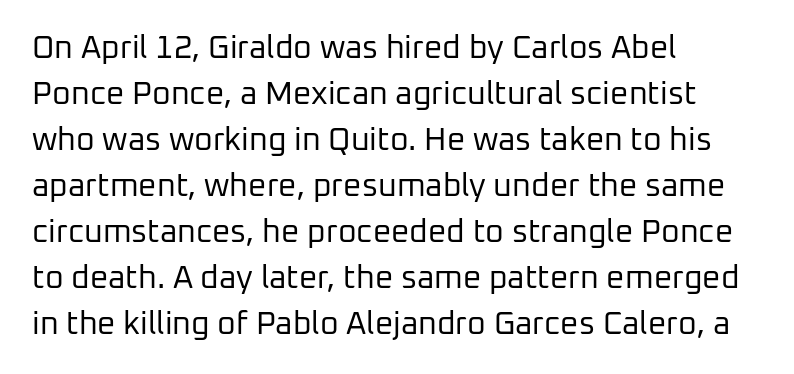
Q: Is the text bold? A: No.
Q: Is the text italic (slanted)? A: No, it is upright.
Q: Is the typeface a serif or a sans-serif typeface? A: Sans-serif.
Q: Is the text underlined? A: No.
Q: How is the paragraph aligned? A: Left-aligned.
Q: Is the spacing between letters normal or unusually wide? A: Normal.
Q: Is the spacing between lines tight, normal or loose? A: Normal.
Q: Width (condensed, normal, or wide)? A: Normal.
Q: Stroke contrast? A: Low.
Q: x-height? A: Medium.
Q: Monospaced? A: No.
